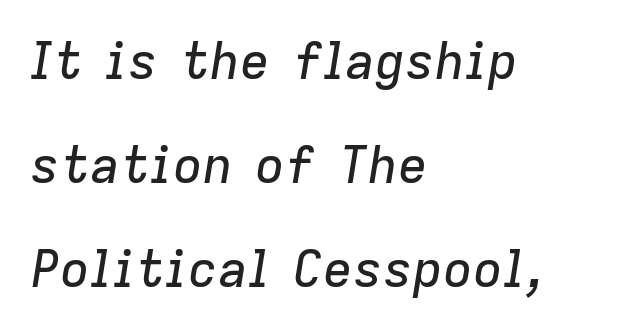
Q: Is the text italic (slanted)? A: Yes, it leans right by about 9 degrees.
Q: Is the text underlined? A: No.
Q: How is the paragraph aligned? A: Left-aligned.
Q: Is the spacing between letters normal or unusually wide? A: Normal.
Q: Is the spacing between lines tight, normal or loose? A: Loose.
Q: Width (condensed, normal, or wide)? A: Normal.
Q: Stroke contrast? A: Low.
Q: x-height? A: Medium.
Q: Monospaced? A: No.
